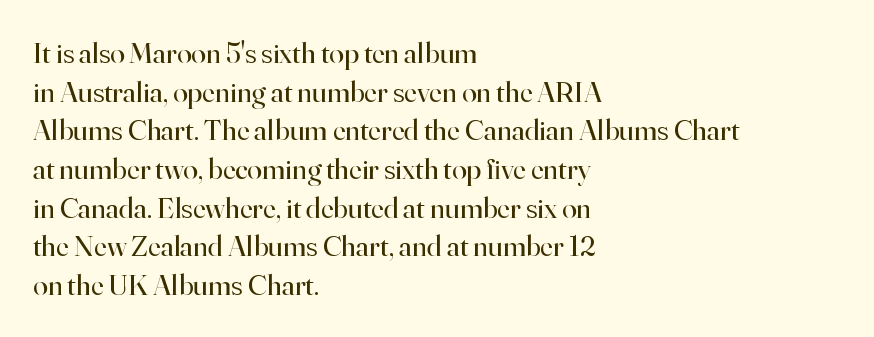
The image shows 30 px regular-weight serif type, upright; set left-aligned, normal line spacing (1.29x), normal letter spacing, not underlined; high stroke contrast and a small x-height.
